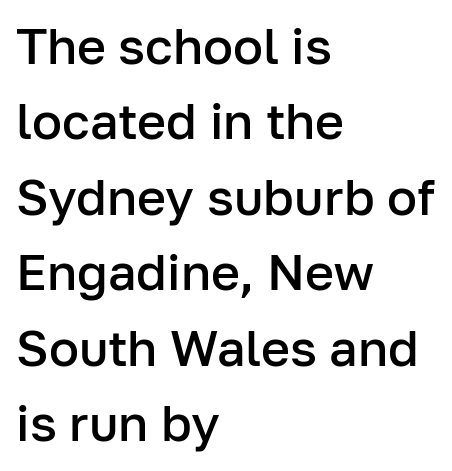
{"serif": "no", "italic": "no", "bold": "semi", "weight": "semibold", "width": "normal", "stroke_contrast": "low", "x_height": "medium", "monospaced": "no", "underline": "no", "align": "left", "line_spacing": "normal", "line_spacing_ratio": 1.51, "letter_spacing": "normal", "letter_spacing_em": 0.0, "glyph_px": 50}
